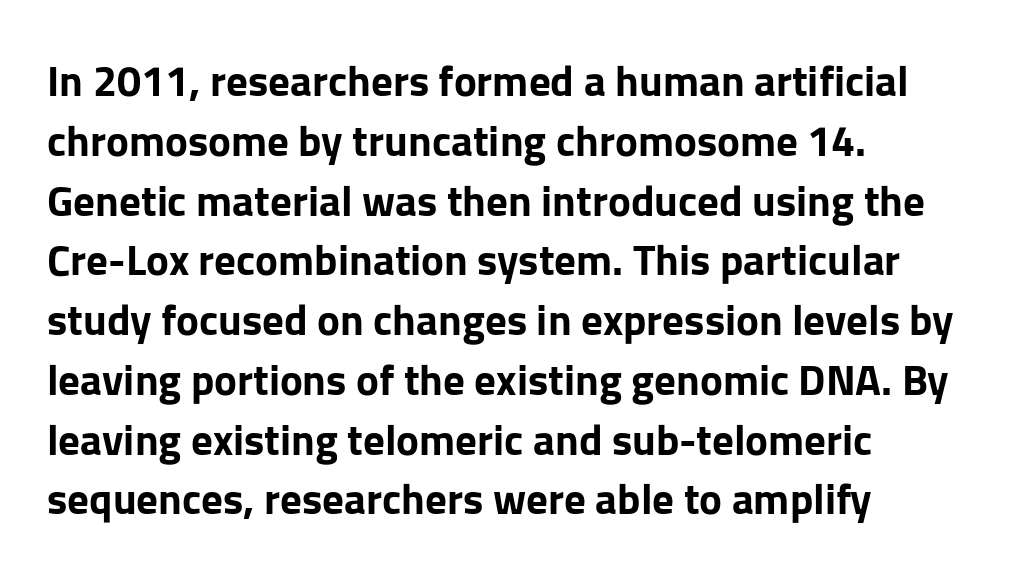
{"serif": "no", "italic": "no", "bold": "yes", "weight": "bold", "width": "normal", "stroke_contrast": "low", "x_height": "medium", "monospaced": "no", "underline": "no", "align": "left", "line_spacing": "normal", "line_spacing_ratio": 1.39, "letter_spacing": "normal", "letter_spacing_em": 0.0, "glyph_px": 43}
